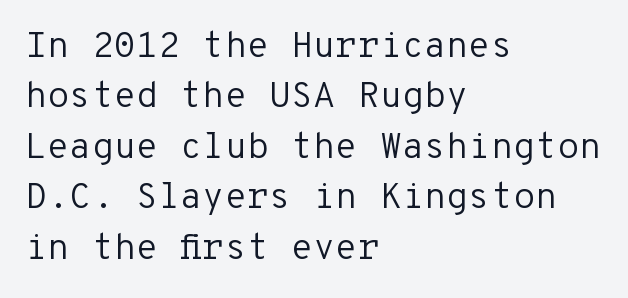
Q: Is the text bold? A: No.
Q: Is the text italic (slanted)? A: No, it is upright.
Q: Is the typeface a serif or a sans-serif typeface? A: Sans-serif.
Q: Is the text underlined? A: No.
Q: How is the paragraph aligned? A: Left-aligned.
Q: Is the spacing between letters normal or unusually wide? A: Normal.
Q: Is the spacing between lines tight, normal or loose? A: Normal.
Q: Width (condensed, normal, or wide)? A: Normal.
Q: Stroke contrast? A: Low.
Q: x-height? A: Medium.
Q: Monospaced? A: Yes.
